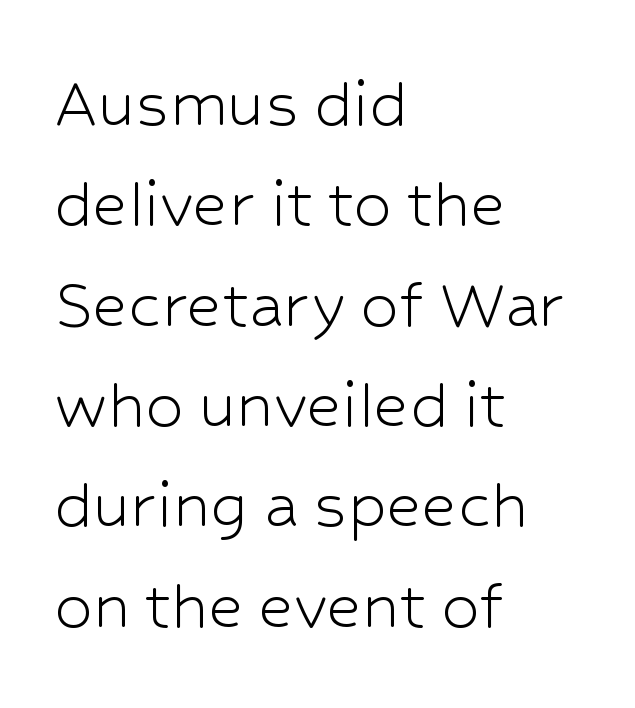
Q: Is the text bold? A: No.
Q: Is the text italic (slanted)? A: No, it is upright.
Q: Is the typeface a serif or a sans-serif typeface? A: Sans-serif.
Q: Is the text underlined? A: No.
Q: How is the paragraph aligned? A: Left-aligned.
Q: Is the spacing between letters normal or unusually wide? A: Normal.
Q: Is the spacing between lines tight, normal or loose? A: Normal.
Q: Width (condensed, normal, or wide)? A: Normal.
Q: Stroke contrast? A: Low.
Q: x-height? A: Medium.
Q: Monospaced? A: No.
